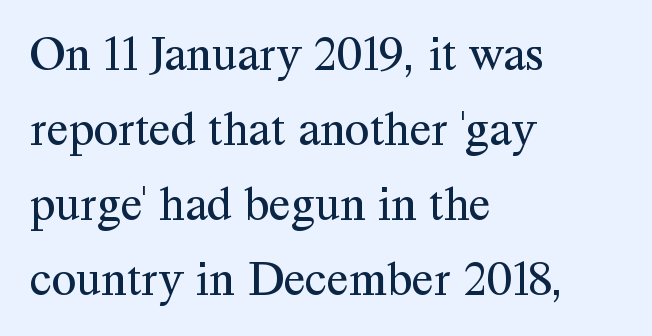
No word sits above an underline. The rendering keeps characters at their native spacing. The type family on display is of the serif kind. Weight: not bold — regular or lighter. Whoever set this chose a conventional vertical rhythm.
